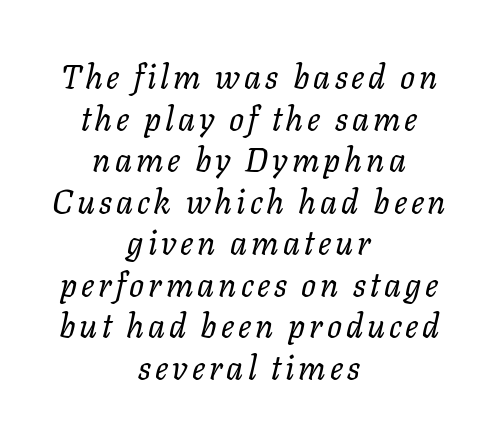
These lines are rendered in a variable-pitch font. Centered paragraph, ragged on both sides. Vertical stems look standard width or narrower in stroke. Just letters on the line, the space beneath them empty. Style check: oblique.
